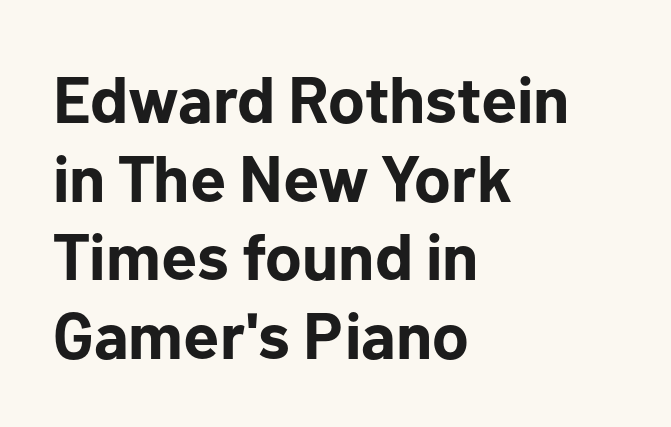
{"serif": "no", "italic": "no", "bold": "yes", "weight": "bold", "width": "normal", "stroke_contrast": "low", "x_height": "medium", "monospaced": "no", "underline": "no", "align": "left", "line_spacing_ratio": 1.21, "letter_spacing": "normal", "letter_spacing_em": 0.0, "glyph_px": 65}
